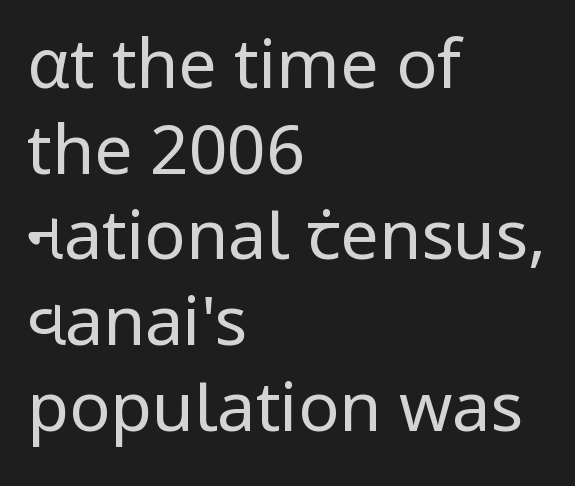
{"serif": "no", "italic": "no", "bold": "no", "weight": "regular", "width": "normal", "stroke_contrast": "low", "x_height": "medium", "monospaced": "no", "underline": "no", "align": "left", "line_spacing": "normal", "line_spacing_ratio": 1.26, "letter_spacing": "normal", "letter_spacing_em": 0.0, "glyph_px": 68}
